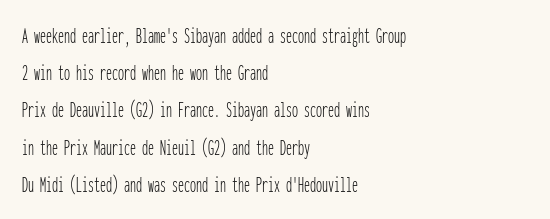
Q: Is the text bold? A: No.
Q: Is the text italic (slanted)? A: No, it is upright.
Q: Is the text underlined? A: No.
Q: How is the paragraph aligned? A: Left-aligned.
Q: Is the spacing between letters normal or unusually wide? A: Normal.
Q: Is the spacing between lines tight, normal or loose? A: Normal.
